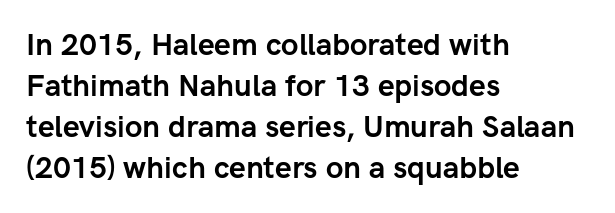
Which margin do the lines hug? The left one — the right edge is uneven. The space directly below the letters is spotless. What's the leading like? Ordinary, nothing unusual. A typesetter would call this proportional, since set widths differ per character. Italic? Not at all — the glyphs are vertical.
